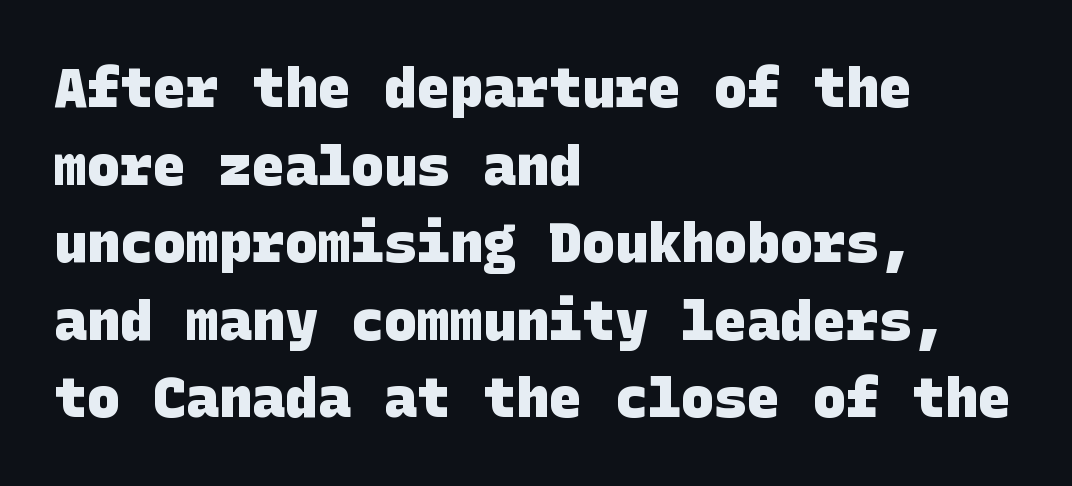
Q: Is the text bold? A: Yes.
Q: Is the typeface a serif or a sans-serif typeface? A: Sans-serif.
Q: Is the text underlined? A: No.
Q: How is the paragraph aligned? A: Left-aligned.
Q: Is the spacing between letters normal or unusually wide? A: Normal.
Q: Is the spacing between lines tight, normal or loose? A: Normal.
Q: Width (condensed, normal, or wide)? A: Normal.
Q: Stroke contrast? A: Low.
Q: x-height? A: Large.
